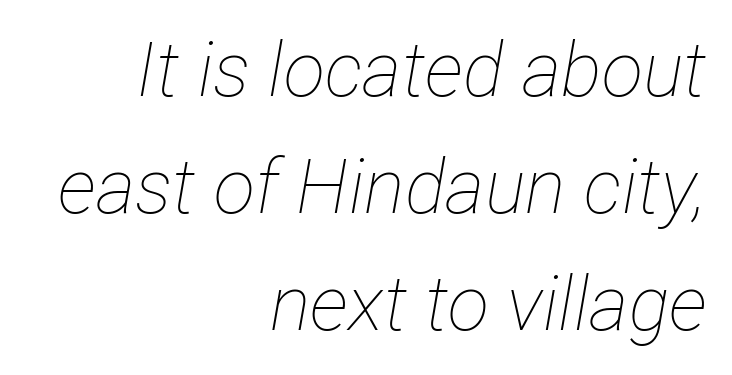
{"italic": "yes", "lean": "right", "slant_degrees": 12, "bold": "no", "weight": "thin", "width": "condensed", "stroke_contrast": "low", "x_height": "medium", "monospaced": "no", "underline": "no", "align": "right", "line_spacing": "normal", "line_spacing_ratio": 1.54, "letter_spacing": "normal", "letter_spacing_em": 0.0, "glyph_px": 76}
